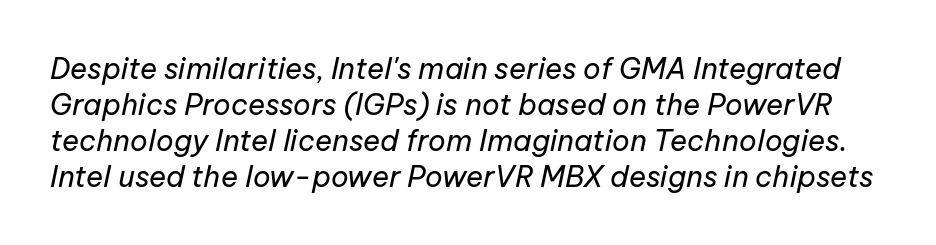
Decoration check: the copy has no underline. The face used here has a pronounced slope to its letters. Counters stay open thanks to moderate or lighter strokes. A typesetter would call this proportional, since set widths differ per character. Here the glyphs are tracked normally, forming tight word shapes.
